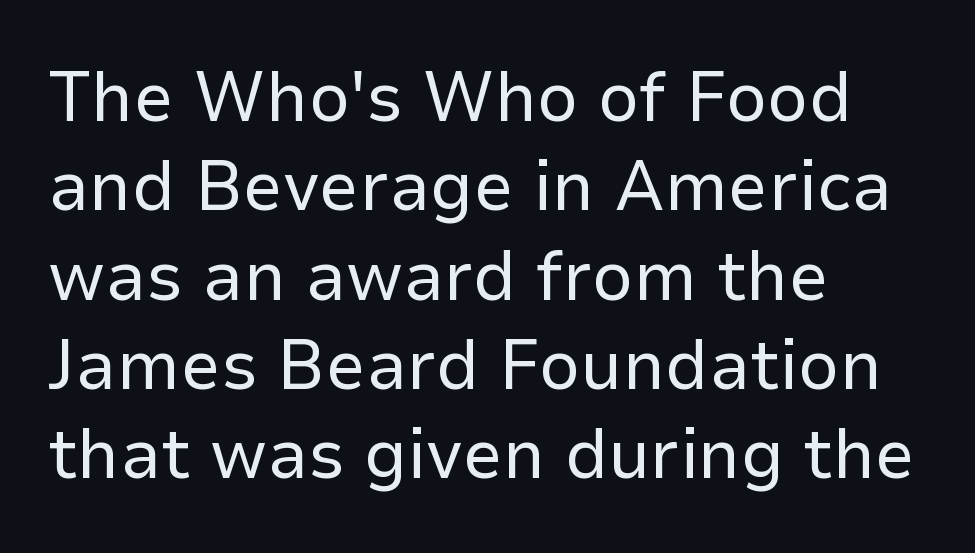
Q: Is the text bold? A: No.
Q: Is the text italic (slanted)? A: No, it is upright.
Q: Is the typeface a serif or a sans-serif typeface? A: Sans-serif.
Q: Is the text underlined? A: No.
Q: How is the paragraph aligned? A: Left-aligned.
Q: Is the spacing between letters normal or unusually wide? A: Normal.
Q: Width (condensed, normal, or wide)? A: Normal.
Q: Stroke contrast? A: Low.
Q: x-height? A: Medium.
Q: Monospaced? A: No.
